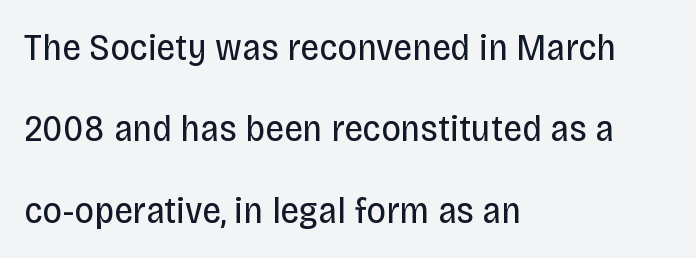
Reading down the column, the eye jumps a long way to each next line. The type sits square on the baseline with zero lean. Is this a fixed-width face? No — the glyphs have proportional, varying widths. Check where the strokes stop: nothing finishes them off — pure sans.
